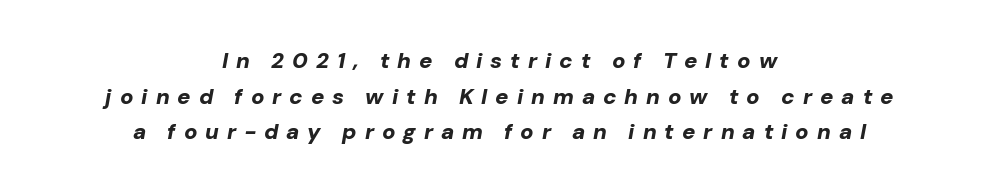
{"italic": "yes", "lean": "right", "slant_degrees": 10, "bold": "yes", "underline": "no", "align": "center", "line_spacing": "normal", "line_spacing_ratio": 1.62, "letter_spacing": "wide", "letter_spacing_em": 0.36, "glyph_px": 22}
